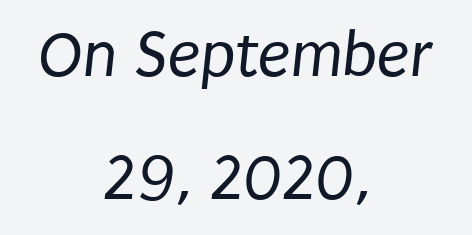
The words here are not underlined. Teacher's note: observe the equal gaps on both sides — that is centered alignment. Think of a printed novel: that variable character pitch is what you see here. Compared with typical body copy, the letter spacing here is the same. Letters have the restrained weight of plain body copy at most. Is this a sans? Yes — the strokes have no serifs.
